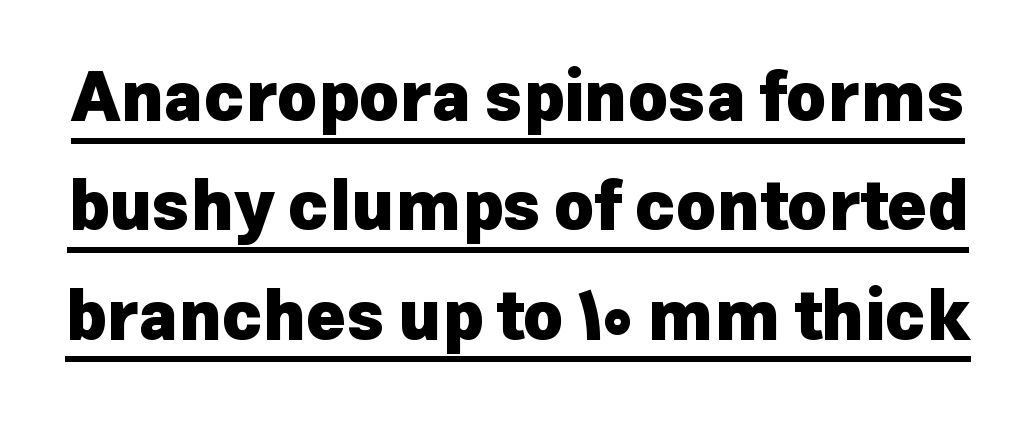
Between one letter and the next there's only the usual sliver of space. Evenly set lines give the paragraph a standard silhouette. These lines are rendered in a variable-pitch font. Does the type have serifs? No, each stem ends abruptly.
